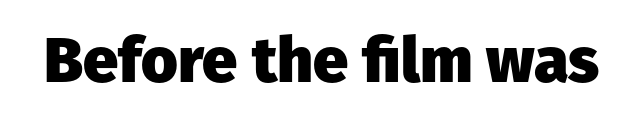
Set as a true bold cut, around the 700 mark. The typography opts for an upright posture over an oblique one. Check where the strokes stop: nothing finishes them off — pure sans. Spacing verdict: proportional, widths tailored to each character.
